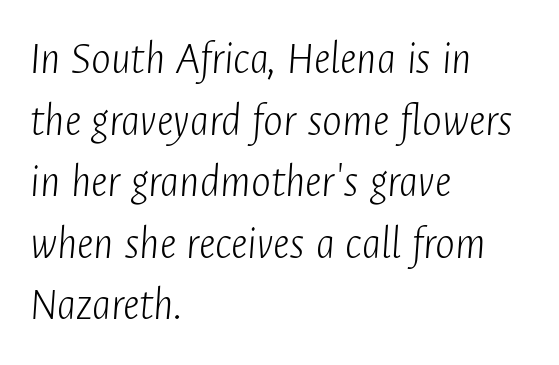
{"italic": "yes", "lean": "right", "slant_degrees": 4, "bold": "no", "weight": "light", "width": "condensed", "stroke_contrast": "low", "x_height": "medium", "monospaced": "no", "underline": "no", "align": "left", "line_spacing": "normal", "line_spacing_ratio": 1.31, "letter_spacing": "normal", "letter_spacing_em": 0.0, "glyph_px": 47}
